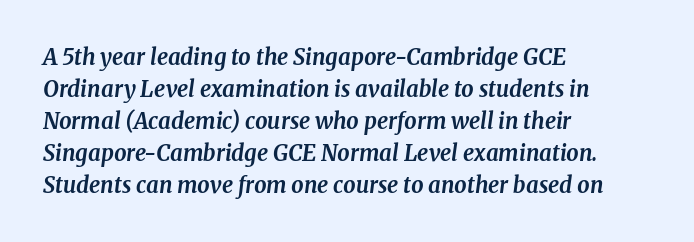
{"italic": "yes", "lean": "right", "slant_degrees": 8, "bold": "yes", "underline": "no", "align": "left", "line_spacing": "normal", "line_spacing_ratio": 1.45, "letter_spacing": "normal", "letter_spacing_em": 0.0, "glyph_px": 22}
